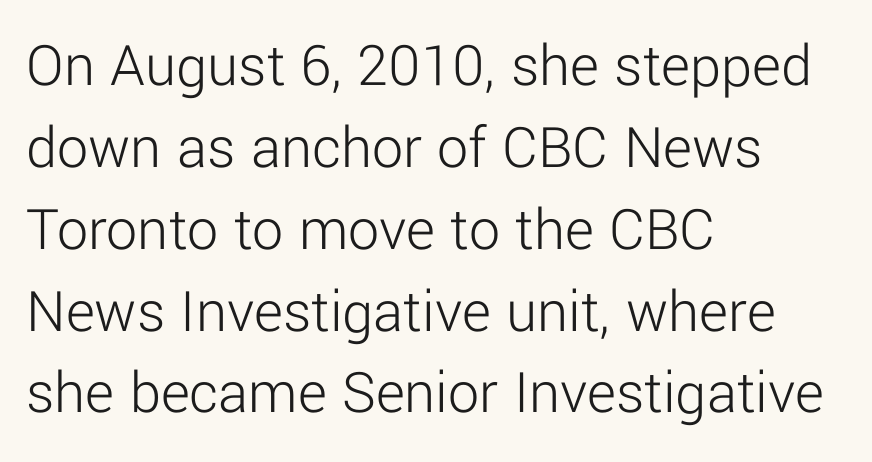
Q: Is the text bold? A: No.
Q: Is the text italic (slanted)? A: No, it is upright.
Q: Is the typeface a serif or a sans-serif typeface? A: Sans-serif.
Q: Is the text underlined? A: No.
Q: How is the paragraph aligned? A: Left-aligned.
Q: Is the spacing between letters normal or unusually wide? A: Normal.
Q: Is the spacing between lines tight, normal or loose? A: Normal.
Q: Width (condensed, normal, or wide)? A: Normal.
Q: Stroke contrast? A: Low.
Q: x-height? A: Medium.
Q: Monospaced? A: No.
